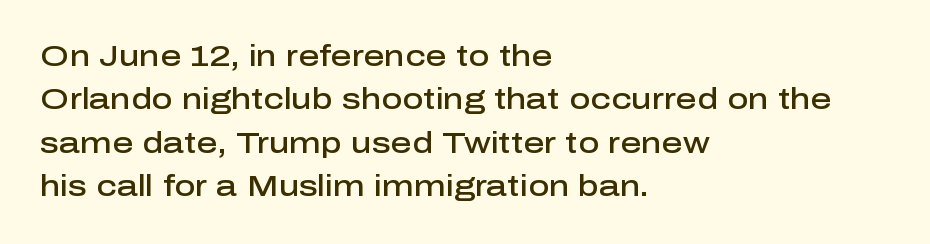
The image shows 29 px semibold sans-serif type, upright; set left-aligned, normal line spacing (1.5x), normal letter spacing, not underlined; low stroke contrast and a medium x-height.
